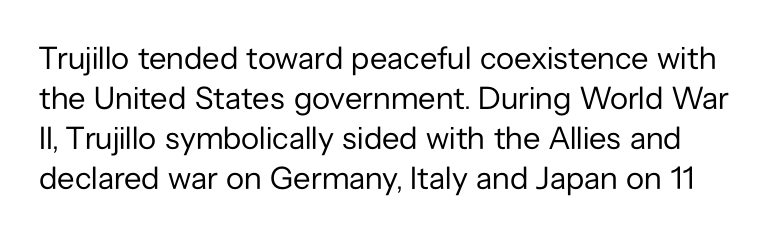
Q: Is the text bold? A: No.
Q: Is the text italic (slanted)? A: No, it is upright.
Q: Is the typeface a serif or a sans-serif typeface? A: Sans-serif.
Q: Is the text underlined? A: No.
Q: Is the spacing between letters normal or unusually wide? A: Normal.
Q: Is the spacing between lines tight, normal or loose? A: Normal.
Q: Width (condensed, normal, or wide)? A: Normal.
Q: Stroke contrast? A: Low.
Q: x-height? A: Medium.
Q: Monospaced? A: No.
